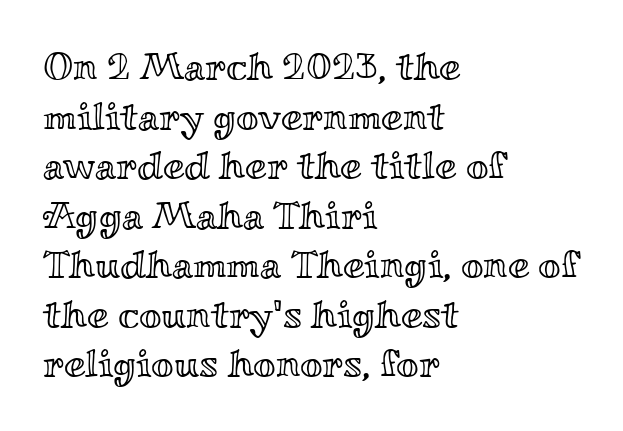
Q: Is the text italic (slanted)? A: No, it is upright.
Q: Is the text underlined? A: No.
Q: How is the paragraph aligned? A: Left-aligned.
Q: Is the spacing between letters normal or unusually wide? A: Normal.
Q: Is the spacing between lines tight, normal or loose? A: Normal.
Q: Width (condensed, normal, or wide)? A: Wide.
Q: x-height? A: Small.
Q: Monospaced? A: No.
